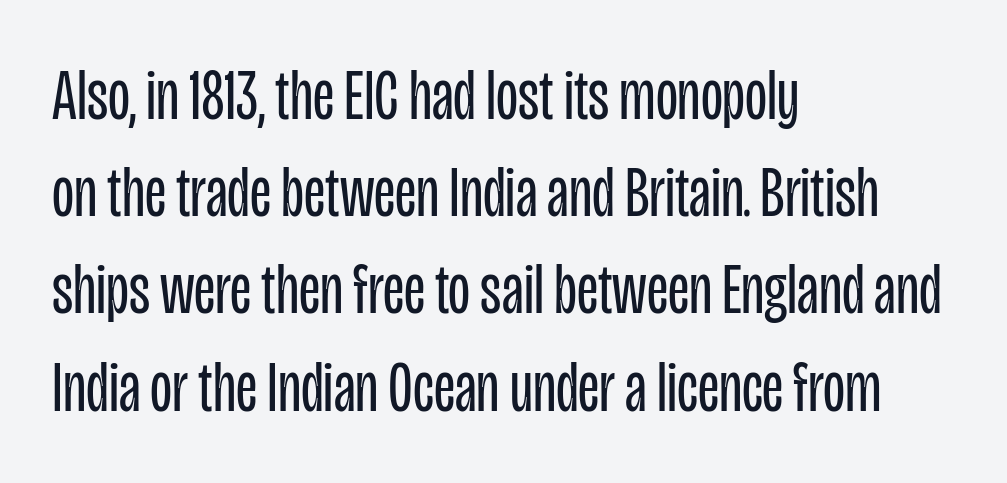
{"serif": "no", "italic": "no", "bold": "no", "weight": "regular", "width": "condensed", "stroke_contrast": "low", "x_height": "large", "monospaced": "no", "underline": "no", "align": "left", "line_spacing": "normal", "line_spacing_ratio": 1.35, "letter_spacing": "normal", "letter_spacing_em": 0.0, "glyph_px": 72}
